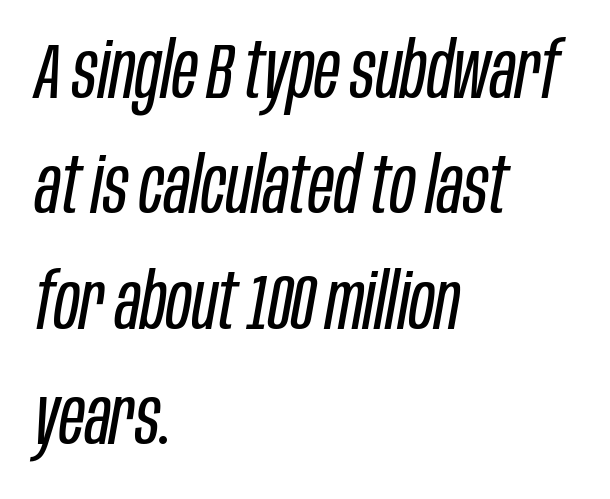
Inter-character spacing is left at the font's built-in metrics. The specimen reads as italic at a glance. Note the varied advance widths — an 'i' is clearly narrower than an 'm'. The line-height multiplier appears to be the usual default. The characters are drawn with everyday or finer stroke widths. Reading down the block, your eye returns to a fixed left position each line.
